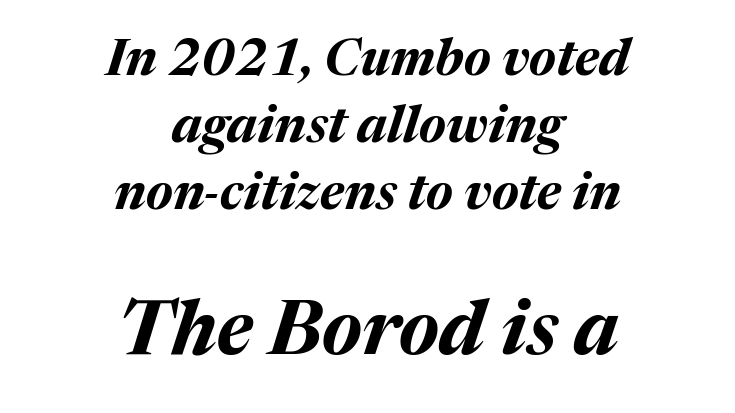
The image shows 76 px bold type, italic (leaning right); set centered, normal line spacing (1.31x), normal letter spacing, not underlined; the second (bottom) block is 1.49x larger; medium stroke contrast and a medium x-height.
